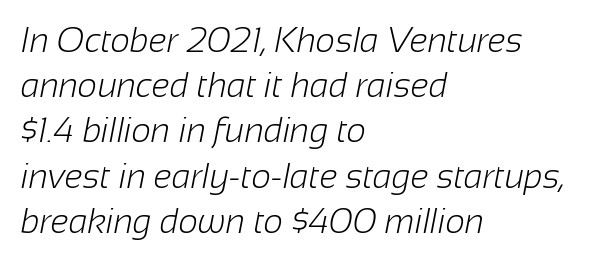
The image shows 34 px light sans-serif type; set left-aligned, normal line spacing (1.33x), normal letter spacing, not underlined; low stroke contrast and a medium x-height.
